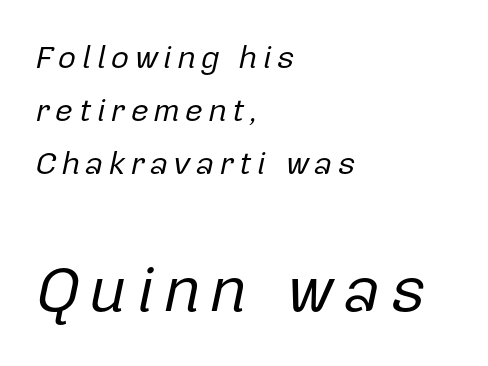
The image shows 64 px regular-weight type, italic (leaning right); set left-aligned, normal line spacing (1.65x), not underlined; the second (bottom) block is 2.0x larger; low stroke contrast and a medium x-height.
